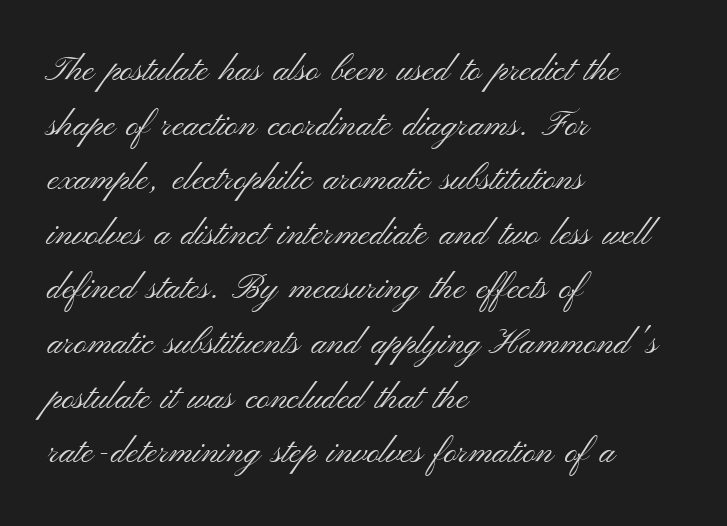
The image shows 35 px light, wide sans-serif type; set left-aligned, normal line spacing (1.56x), normal letter spacing, not underlined; medium stroke contrast and a small x-height.
